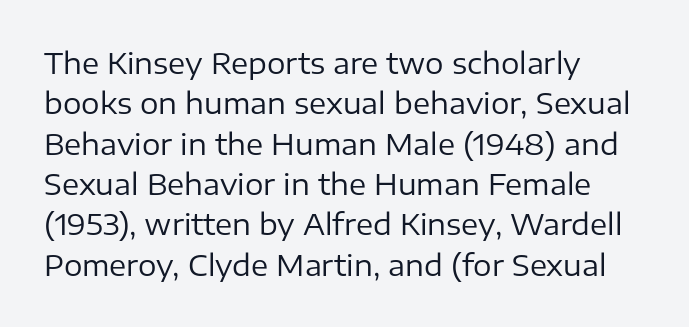
The type is set solid horizontally, with unmodified tracking. The axis of the letterforms is exactly vertical. The letters advance in unequal steps, a hallmark of proportional type. Stroke thickness stays within the range of a standard reading face or lighter. Quick note: interline space is typical.
